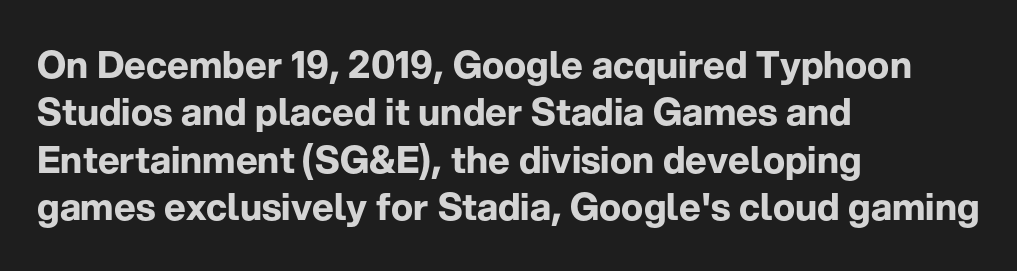
{"serif": "no", "italic": "no", "bold": "yes", "weight": "bold", "width": "normal", "stroke_contrast": "low", "x_height": "medium", "monospaced": "no", "underline": "no", "align": "left", "line_spacing": "normal", "line_spacing_ratio": 1.28, "letter_spacing": "normal", "letter_spacing_em": 0.0, "glyph_px": 37}
